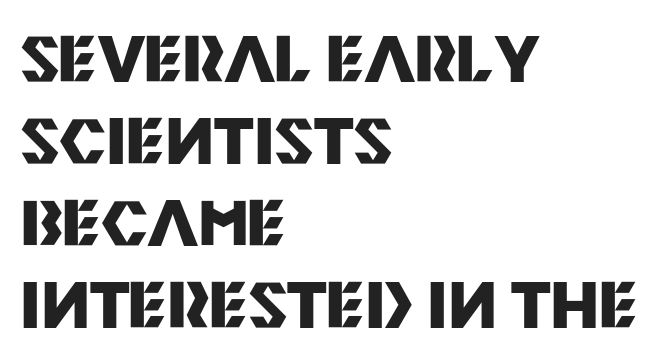
Q: Is the text bold? A: Yes.
Q: Is the text italic (slanted)? A: No, it is upright.
Q: Is the typeface a serif or a sans-serif typeface? A: Sans-serif.
Q: Is the text underlined? A: No.
Q: How is the paragraph aligned? A: Left-aligned.
Q: Is the spacing between letters normal or unusually wide? A: Normal.
Q: Is the spacing between lines tight, normal or loose? A: Normal.
Q: Width (condensed, normal, or wide)? A: Normal.
Q: Stroke contrast? A: Medium.
Q: x-height? A: Large.
Q: Monospaced? A: No.
